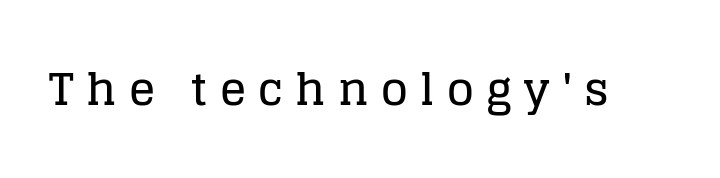
Q: Is the text italic (slanted)? A: No, it is upright.
Q: Is the typeface a serif or a sans-serif typeface? A: Serif.
Q: Is the text underlined? A: No.
Q: Is the spacing between letters normal or unusually wide? A: Unusually wide.
Q: Width (condensed, normal, or wide)? A: Normal.
Q: Stroke contrast? A: Low.
Q: x-height? A: Large.
Q: Monospaced? A: No.
